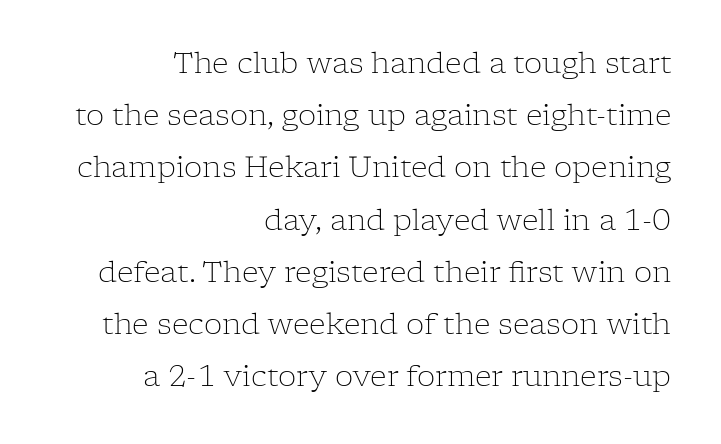
{"serif": "yes", "italic": "no", "bold": "no", "weight": "light", "width": "normal", "stroke_contrast": "low", "x_height": "medium", "monospaced": "no", "underline": "no", "align": "right", "line_spacing_ratio": 1.8, "letter_spacing": "normal", "letter_spacing_em": 0.0, "glyph_px": 29}
